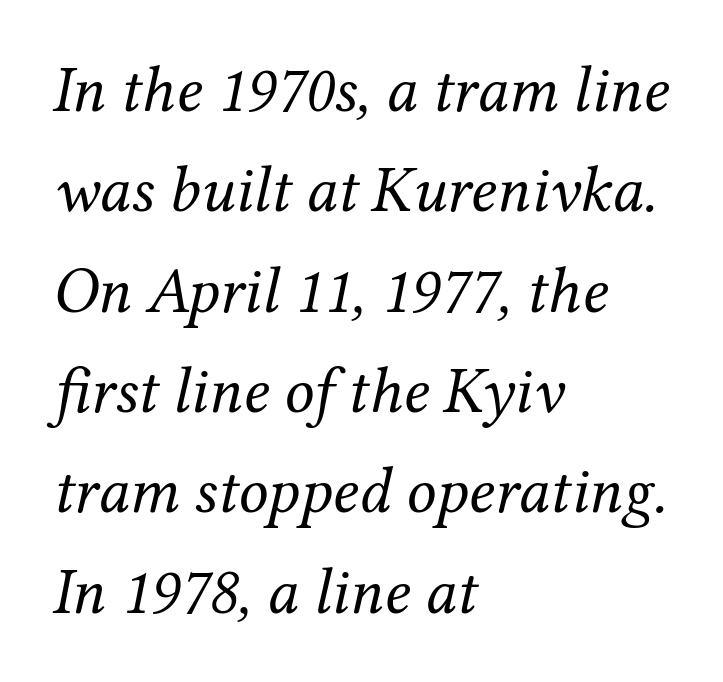
Q: Is the text bold? A: No.
Q: Is the text italic (slanted)? A: Yes, it leans right by about 12 degrees.
Q: Is the typeface a serif or a sans-serif typeface? A: Serif.
Q: Is the text underlined? A: No.
Q: How is the paragraph aligned? A: Left-aligned.
Q: Is the spacing between letters normal or unusually wide? A: Normal.
Q: Is the spacing between lines tight, normal or loose? A: Normal.
Q: Width (condensed, normal, or wide)? A: Normal.
Q: Stroke contrast? A: Medium.
Q: x-height? A: Medium.
Q: Monospaced? A: No.
